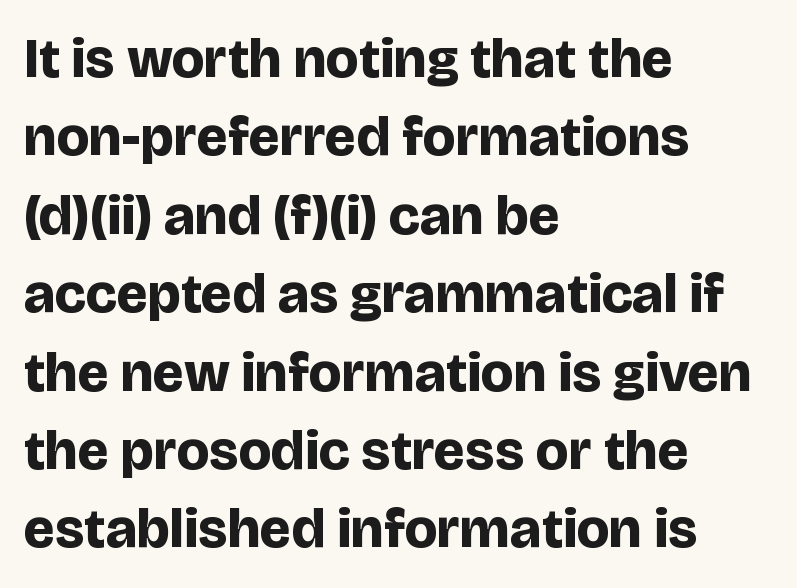
Q: Is the text bold? A: Yes.
Q: Is the text italic (slanted)? A: No, it is upright.
Q: Is the typeface a serif or a sans-serif typeface? A: Sans-serif.
Q: Is the text underlined? A: No.
Q: How is the paragraph aligned? A: Left-aligned.
Q: Is the spacing between letters normal or unusually wide? A: Normal.
Q: Is the spacing between lines tight, normal or loose? A: Normal.
Q: Width (condensed, normal, or wide)? A: Normal.
Q: Stroke contrast? A: Low.
Q: x-height? A: Large.
Q: Monospaced? A: No.
